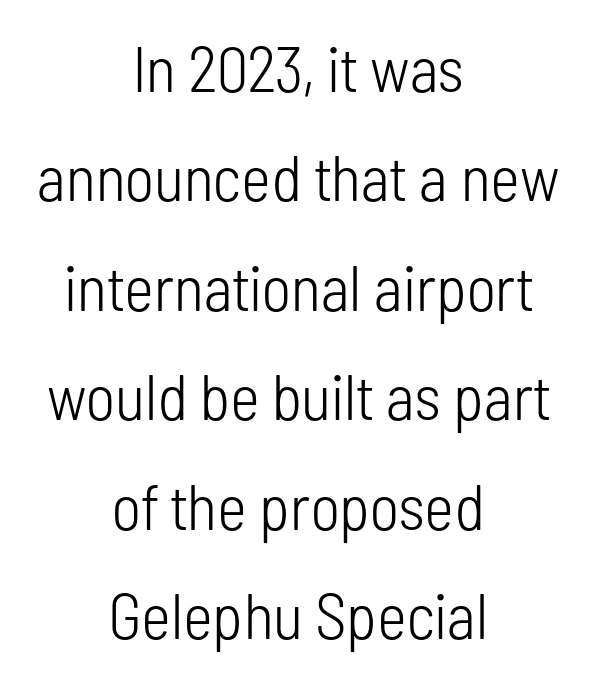
The image shows 64 px light, condensed sans-serif type, upright; set centered, line spacing 1.71x, normal letter spacing, not underlined; low stroke contrast and a medium x-height.
